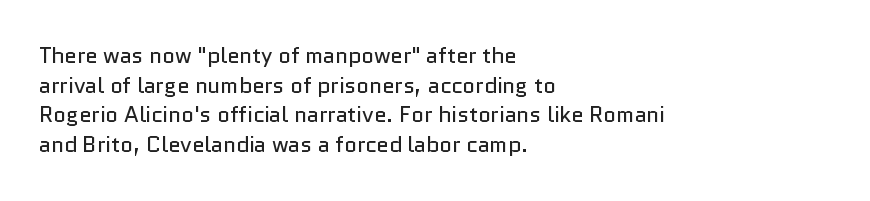
{"italic": "no", "bold": "no", "underline": "no", "align": "left", "line_spacing": "normal", "line_spacing_ratio": 1.35, "letter_spacing": "normal", "letter_spacing_em": 0.0, "glyph_px": 22}
